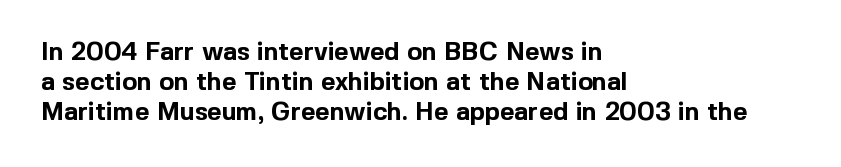
{"italic": "no", "bold": "yes", "underline": "no", "align": "left", "line_spacing_ratio": 1.21, "letter_spacing": "normal", "letter_spacing_em": 0.0, "glyph_px": 25}
